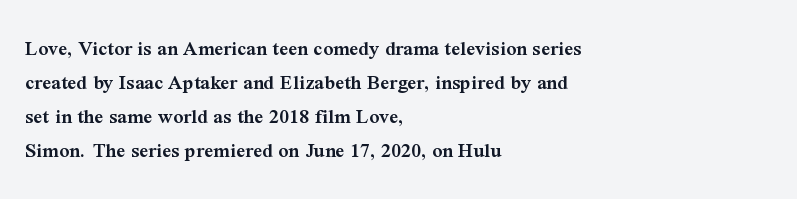
{"italic": "no", "bold": "semi", "underline": "no", "align": "left", "line_spacing": "normal", "line_spacing_ratio": 1.55, "letter_spacing": "normal", "letter_spacing_em": 0.0, "glyph_px": 22}
